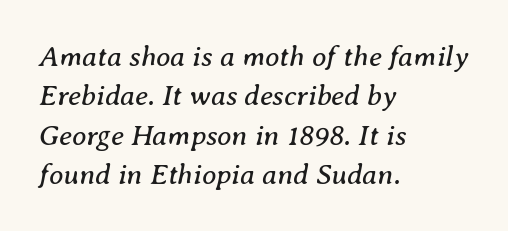
{"serif": "yes", "italic": "yes", "lean": "right", "slant_degrees": 8, "bold": "no", "weight": "regular", "width": "normal", "stroke_contrast": "medium", "x_height": "medium", "monospaced": "no", "underline": "no", "align": "left", "line_spacing": "normal", "line_spacing_ratio": 1.36, "letter_spacing": "normal", "letter_spacing_em": 0.0, "glyph_px": 29}
